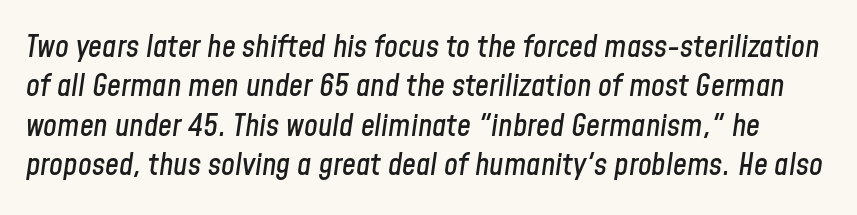
The image shows 31 px condensed type, italic (leaning right); set normal line spacing (1.27x), normal letter spacing, not underlined; low stroke contrast and a medium x-height.
